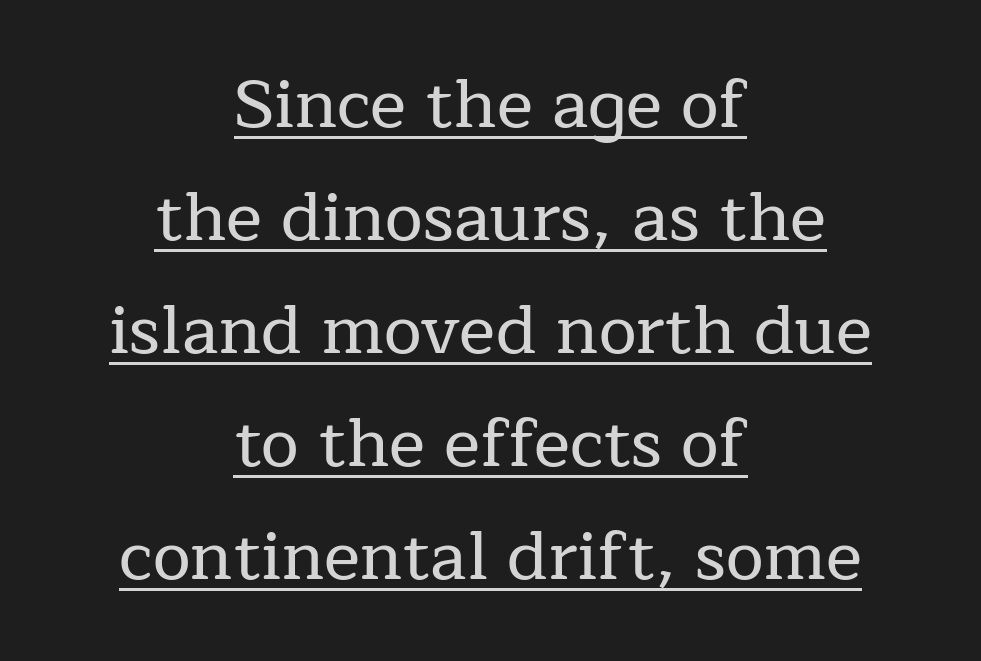
Q: Is the text italic (slanted)? A: No, it is upright.
Q: Is the typeface a serif or a sans-serif typeface? A: Serif.
Q: Is the text underlined? A: Yes.
Q: How is the paragraph aligned? A: Centered.
Q: Is the spacing between letters normal or unusually wide? A: Normal.
Q: Is the spacing between lines tight, normal or loose? A: Normal.
Q: Width (condensed, normal, or wide)? A: Normal.
Q: Stroke contrast? A: Low.
Q: x-height? A: Medium.
Q: Monospaced? A: No.
